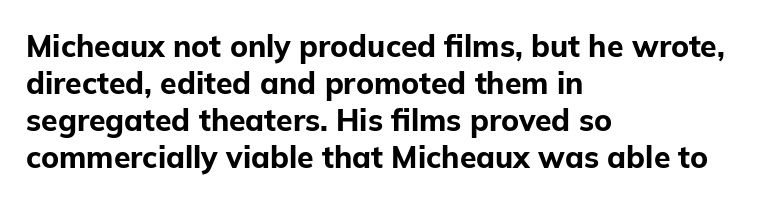
{"serif": "no", "italic": "no", "bold": "yes", "weight": "bold", "width": "normal", "stroke_contrast": "low", "x_height": "medium", "monospaced": "no", "underline": "no", "align": "left", "line_spacing_ratio": 1.23, "letter_spacing": "normal", "letter_spacing_em": 0.0, "glyph_px": 30}
